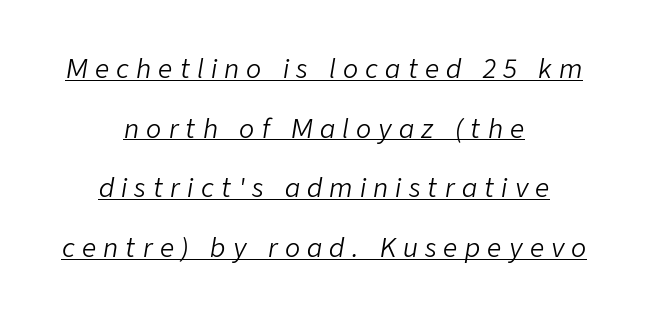
Q: Is the text bold? A: No.
Q: Is the text italic (slanted)? A: Yes, it leans right by about 9 degrees.
Q: Is the text underlined? A: Yes.
Q: How is the paragraph aligned? A: Centered.
Q: Is the spacing between letters normal or unusually wide? A: Unusually wide.
Q: Is the spacing between lines tight, normal or loose? A: Loose.
